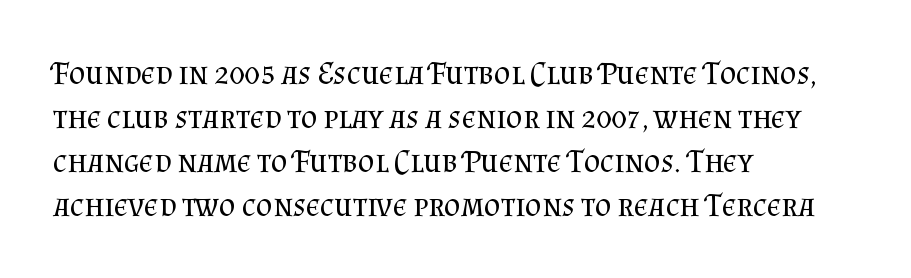
{"serif": "yes", "italic": "no", "bold": "no", "weight": "regular", "width": "normal", "stroke_contrast": "medium", "x_height": "small", "monospaced": "no", "underline": "no", "align": "left", "line_spacing": "normal", "line_spacing_ratio": 1.37, "letter_spacing": "normal", "letter_spacing_em": 0.0, "glyph_px": 32}
